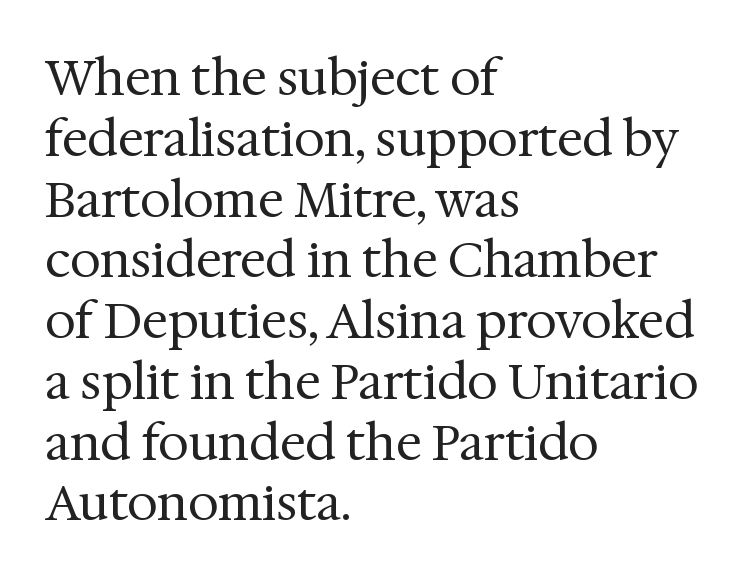
Glyph-to-glyph distance matches everyday printed text. Small tapered or slab feet sit at the stroke ends, so this counts as serif. The baseline area is clear. This sample uses an upright cut, with every glyph sitting square on the baseline. The letters advance in unequal steps, a hallmark of proportional type. Visually the block forms a straight wall on the left and a jagged coastline on the right.
